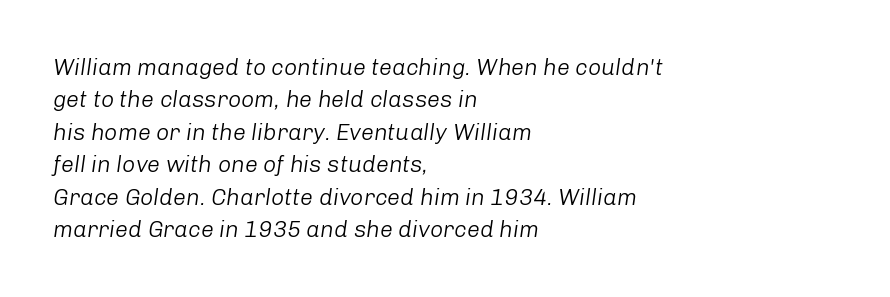
{"italic": "yes", "lean": "right", "slant_degrees": 8, "bold": "no", "underline": "no", "align": "left", "line_spacing": "normal", "line_spacing_ratio": 1.41, "letter_spacing": "normal", "letter_spacing_em": 0.0, "glyph_px": 23}
